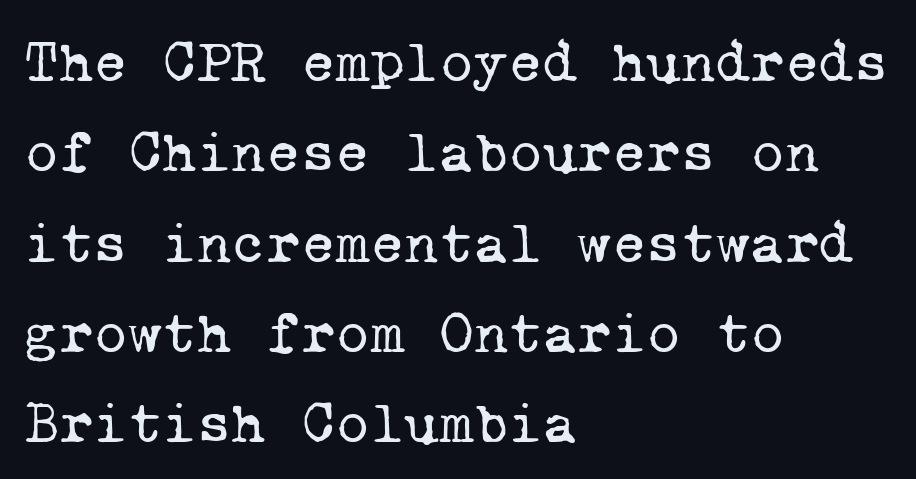
Q: Is the text bold? A: No.
Q: Is the typeface a serif or a sans-serif typeface? A: Serif.
Q: Is the text underlined? A: No.
Q: How is the paragraph aligned? A: Left-aligned.
Q: Is the spacing between letters normal or unusually wide? A: Normal.
Q: Is the spacing between lines tight, normal or loose? A: Normal.
Q: Width (condensed, normal, or wide)? A: Normal.
Q: Stroke contrast? A: Low.
Q: x-height? A: Medium.
Q: Monospaced? A: Yes.
